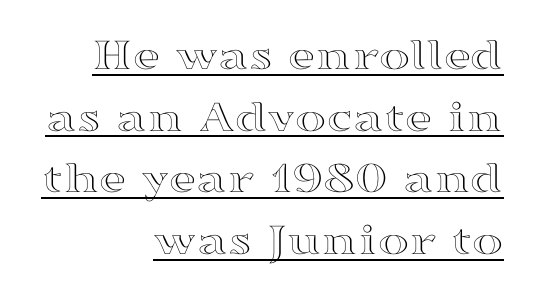
The image shows 47 px wide type, upright; set right-aligned, normal line spacing (1.31x), normal letter spacing, underlined; a medium x-height.
